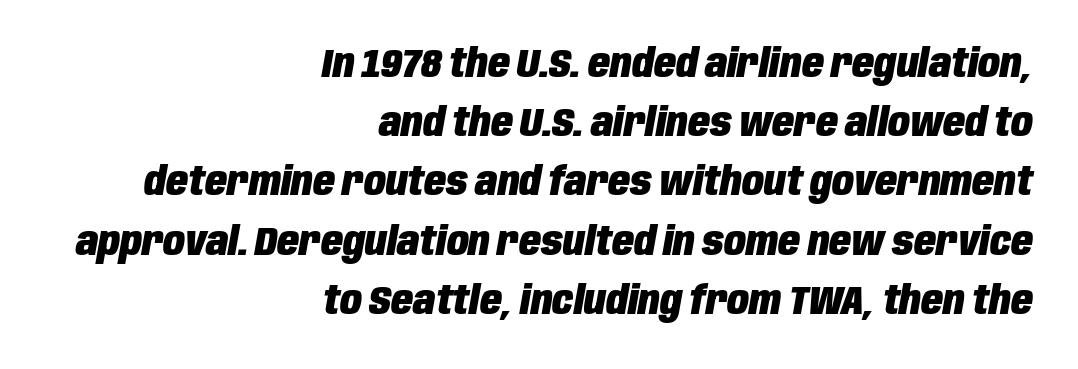
Horizontally, the lines are justified to the trailing edge only. Caption: standard tracking, unaltered. Whoever set this chose a conventional vertical rhythm. Proportional: the letters do not fall into vertical columns. Nobody drew a line under any word here. These lines were composed using italics.
